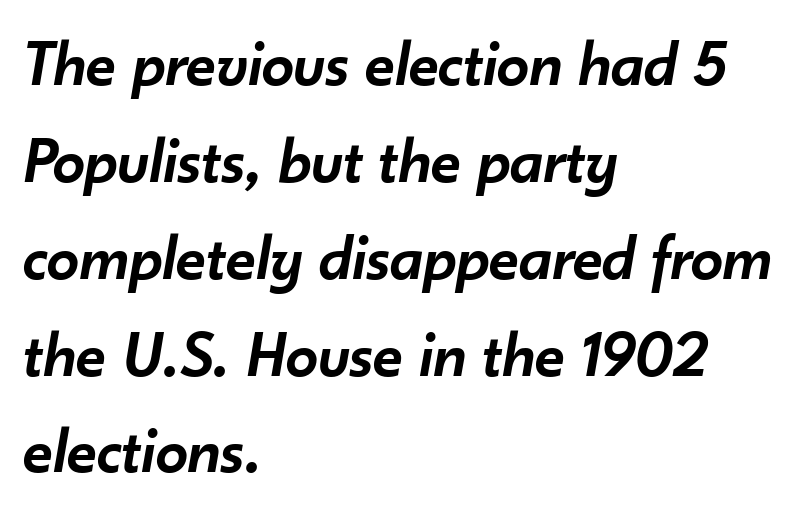
Check the space under the baseline: it is left empty. Regarding leading, the lines here are spaced in the standard way. The font's italic variant was chosen for this text. These lines keep a tight, regular rhythm from letter to letter. Each letter keeps its own natural width here, so spacing adapts to shape. Line beginnings align vertically; line endings do not.
